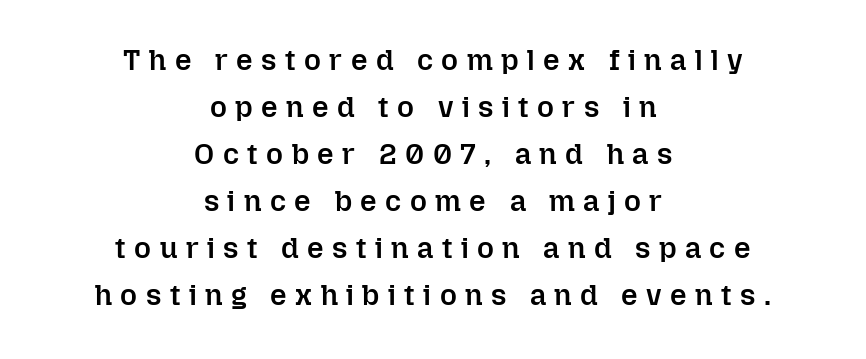
Q: Is the text bold? A: Semi-bold.
Q: Is the text italic (slanted)? A: No, it is upright.
Q: Is the text underlined? A: No.
Q: How is the paragraph aligned? A: Centered.
Q: Is the spacing between letters normal or unusually wide? A: Unusually wide.
Q: Is the spacing between lines tight, normal or loose? A: Normal.
Q: Width (condensed, normal, or wide)? A: Normal.
Q: Stroke contrast? A: Low.
Q: x-height? A: Medium.
Q: Monospaced? A: No.
